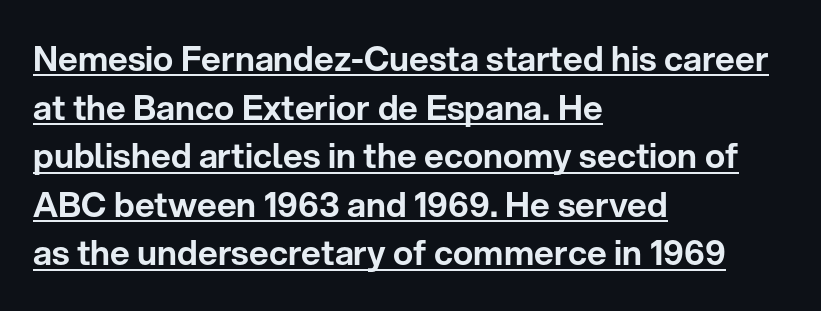
Q: Is the text italic (slanted)? A: No, it is upright.
Q: Is the typeface a serif or a sans-serif typeface? A: Sans-serif.
Q: Is the text underlined? A: Yes.
Q: How is the paragraph aligned? A: Left-aligned.
Q: Is the spacing between letters normal or unusually wide? A: Normal.
Q: Is the spacing between lines tight, normal or loose? A: Normal.
Q: Width (condensed, normal, or wide)? A: Normal.
Q: Stroke contrast? A: Low.
Q: x-height? A: Medium.
Q: Monospaced? A: No.
